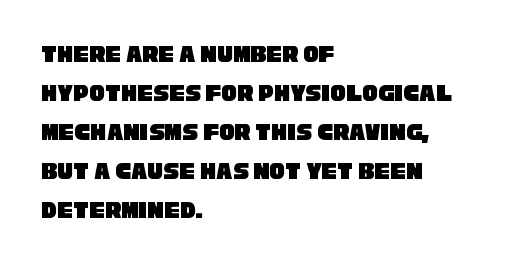
Interline gaps are of average width in this sample. This rendering leaves character spacing at its baseline value. Beneath every word, the page is bare. This sample is left-justified, so line endings fall wherever the words run out.
